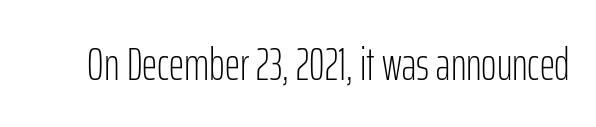
{"serif": "no", "italic": "no", "bold": "no", "weight": "light", "width": "condensed", "stroke_contrast": "low", "x_height": "medium", "monospaced": "no", "underline": "no", "letter_spacing": "normal", "letter_spacing_em": 0.0, "glyph_px": 47}
